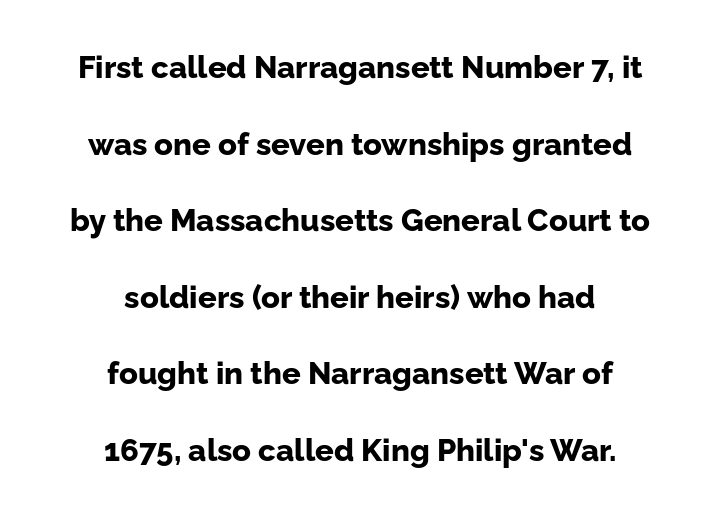
The image shows 31 px bold sans-serif type, upright; set centered, loose line spacing (2.47x), normal letter spacing, not underlined; low stroke contrast and a medium x-height.
